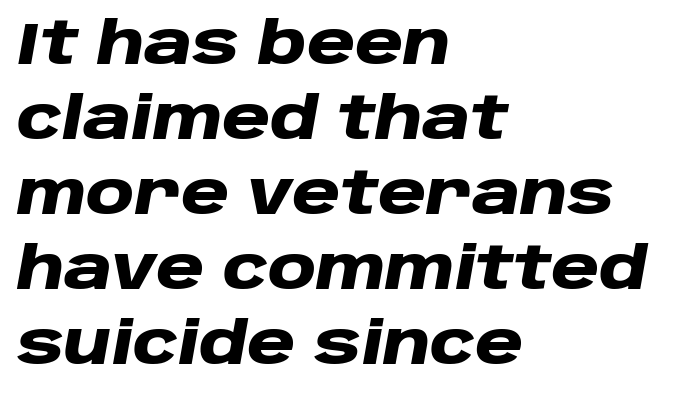
Q: Is the text bold? A: Yes.
Q: Is the text italic (slanted)? A: Yes, it leans right by about 10 degrees.
Q: Is the text underlined? A: No.
Q: How is the paragraph aligned? A: Left-aligned.
Q: Is the spacing between letters normal or unusually wide? A: Normal.
Q: Is the spacing between lines tight, normal or loose? A: Normal.
Q: Width (condensed, normal, or wide)? A: Wide.
Q: Stroke contrast? A: Low.
Q: x-height? A: Large.
Q: Monospaced? A: No.
